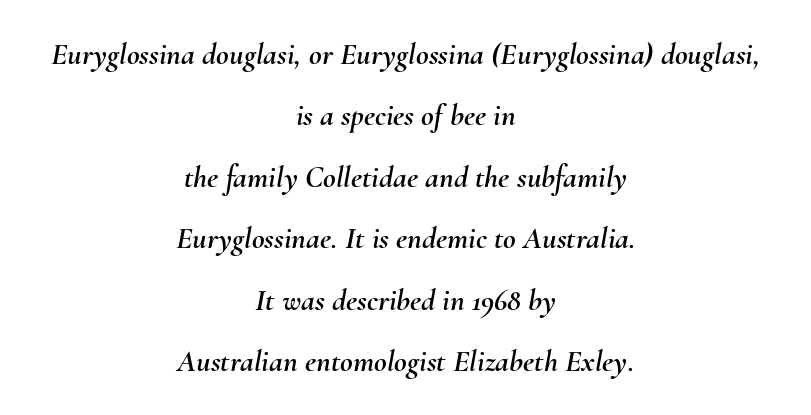
The image shows 31 px text type, italic (leaning right); set centered, loose line spacing (1.98x), normal letter spacing, not underlined; medium stroke contrast and a small x-height.
